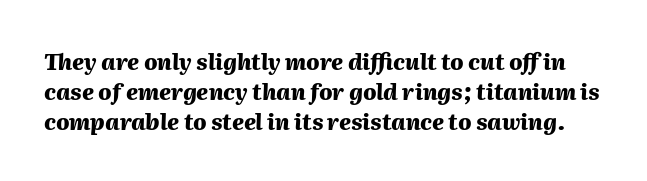
Q: Is the text bold? A: Yes.
Q: Is the text italic (slanted)? A: Yes, it leans right by about 2 degrees.
Q: Is the text underlined? A: No.
Q: Is the spacing between letters normal or unusually wide? A: Normal.
Q: Is the spacing between lines tight, normal or loose? A: Normal.
